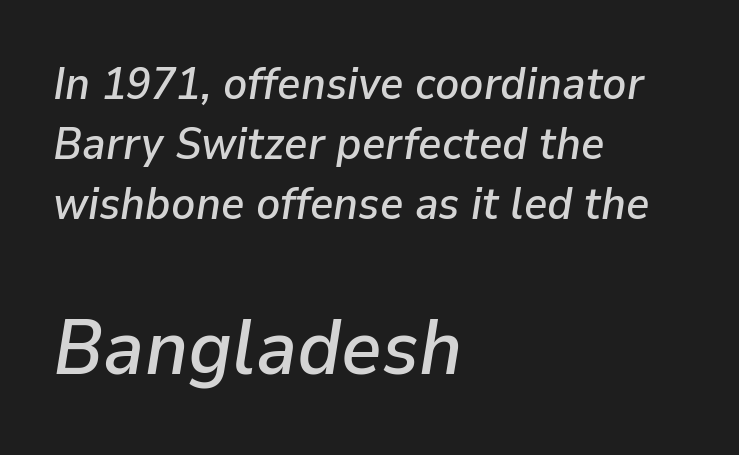
In terms of letterspacing, this is plain default setting. The passage shown is not underscored anywhere. Vertically, the passage feels balanced, rows spaced as you'd expect. The lettering tilts uniformly, giving the passage an italic look.
